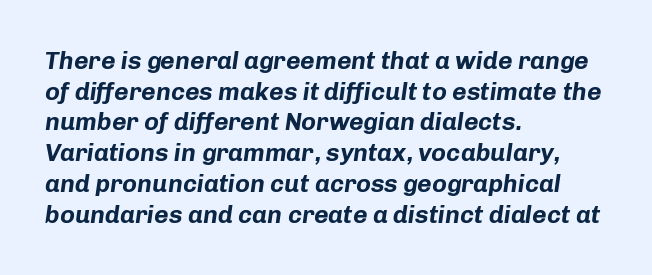
Q: Is the text bold? A: Yes.
Q: Is the text italic (slanted)? A: Yes, it leans right by about 8 degrees.
Q: Is the text underlined? A: No.
Q: How is the paragraph aligned? A: Left-aligned.
Q: Is the spacing between letters normal or unusually wide? A: Normal.
